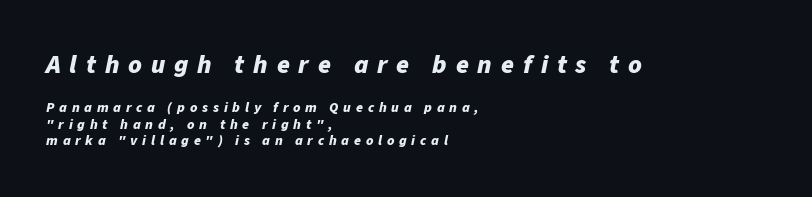
{"italic": "yes", "lean": "right", "slant_degrees": 11, "bold": "yes", "underline": "no", "align": "left", "line_spacing_ratio": 1.17, "letter_spacing": "wide", "letter_spacing_em": 0.34, "larger_block": "first", "size_ratio": 1.86, "glyph_px": 26}
